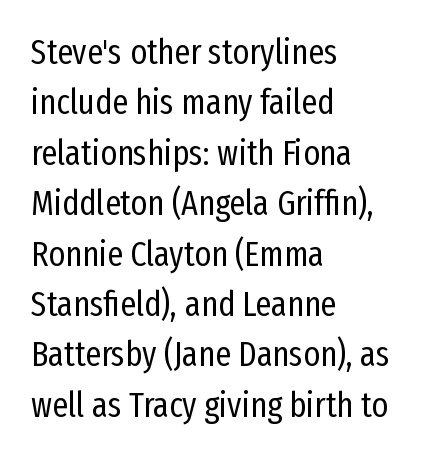
Q: Is the text bold? A: No.
Q: Is the text italic (slanted)? A: No, it is upright.
Q: Is the typeface a serif or a sans-serif typeface? A: Sans-serif.
Q: Is the text underlined? A: No.
Q: How is the paragraph aligned? A: Left-aligned.
Q: Is the spacing between letters normal or unusually wide? A: Normal.
Q: Is the spacing between lines tight, normal or loose? A: Normal.
Q: Width (condensed, normal, or wide)? A: Condensed.
Q: Stroke contrast? A: Low.
Q: x-height? A: Medium.
Q: Monospaced? A: No.
